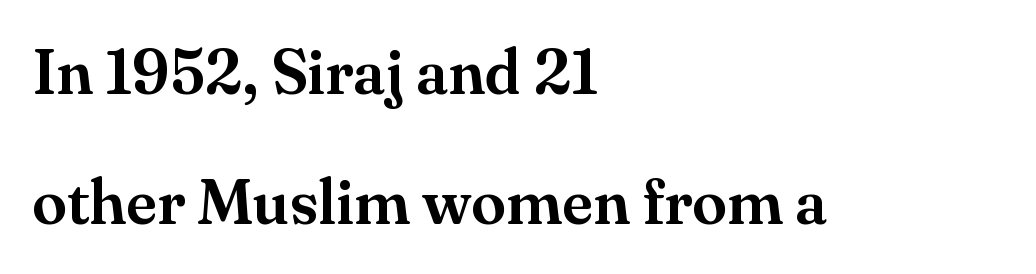
Q: Is the text italic (slanted)? A: No, it is upright.
Q: Is the typeface a serif or a sans-serif typeface? A: Serif.
Q: Is the text underlined? A: No.
Q: How is the paragraph aligned? A: Left-aligned.
Q: Is the spacing between letters normal or unusually wide? A: Normal.
Q: Is the spacing between lines tight, normal or loose? A: Loose.
Q: Width (condensed, normal, or wide)? A: Normal.
Q: Stroke contrast? A: Medium.
Q: x-height? A: Small.
Q: Monospaced? A: No.
